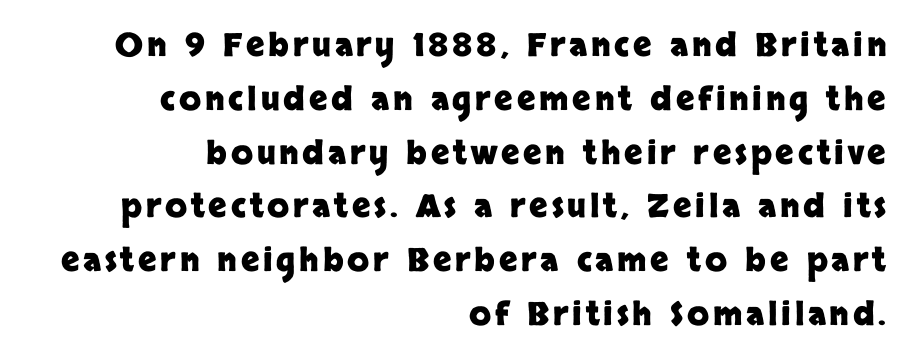
Q: Is the text bold? A: Yes.
Q: Is the text italic (slanted)? A: No, it is upright.
Q: Is the typeface a serif or a sans-serif typeface? A: Sans-serif.
Q: Is the text underlined? A: No.
Q: How is the paragraph aligned? A: Right-aligned.
Q: Is the spacing between lines tight, normal or loose? A: Normal.
Q: Width (condensed, normal, or wide)? A: Normal.
Q: Stroke contrast? A: Low.
Q: x-height? A: Large.
Q: Monospaced? A: No.
